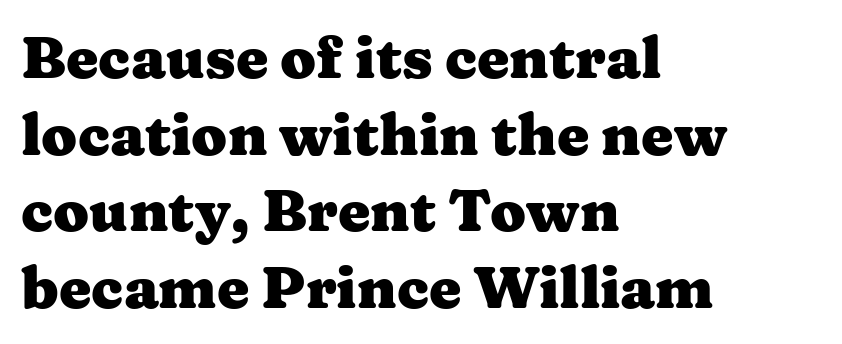
Upright lettering throughout. This rendering features lettering with no underline. Horizontal alignment here is leftward, the default for most running prose. Is the type bold? Yes — the strokes are clearly thick and heavy. Do the characters align in a grid? No, the font is proportional.
